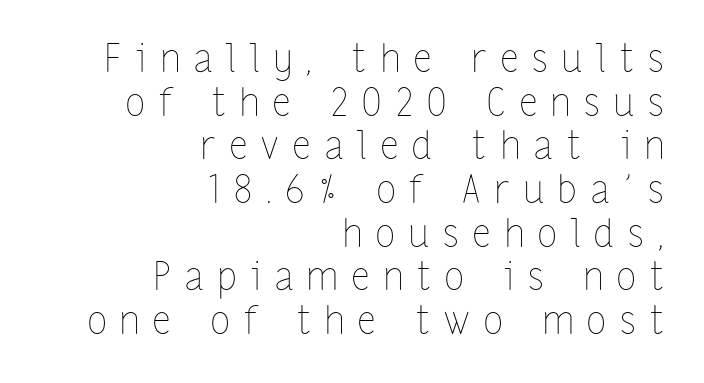
Q: Is the text bold? A: No.
Q: Is the text italic (slanted)? A: No, it is upright.
Q: Is the text underlined? A: No.
Q: How is the paragraph aligned? A: Right-aligned.
Q: Is the spacing between letters normal or unusually wide? A: Unusually wide.
Q: Is the spacing between lines tight, normal or loose? A: Tight.
Q: Width (condensed, normal, or wide)? A: Condensed.
Q: Stroke contrast? A: Low.
Q: x-height? A: Medium.
Q: Monospaced? A: No.
